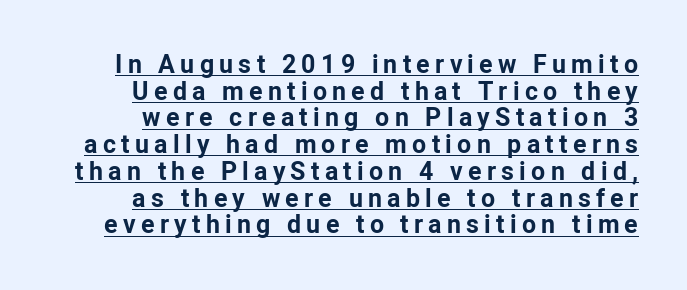
The image shows 25 px bold type, upright; set tight line spacing (1.07x), unusually wide letter spacing (+0.21 em), underlined.
